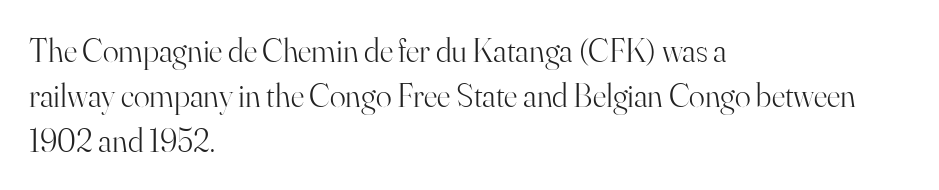
The image shows 33 px light serif type, upright; set left-aligned, normal line spacing (1.36x), normal letter spacing, not underlined; high stroke contrast and a small x-height.
